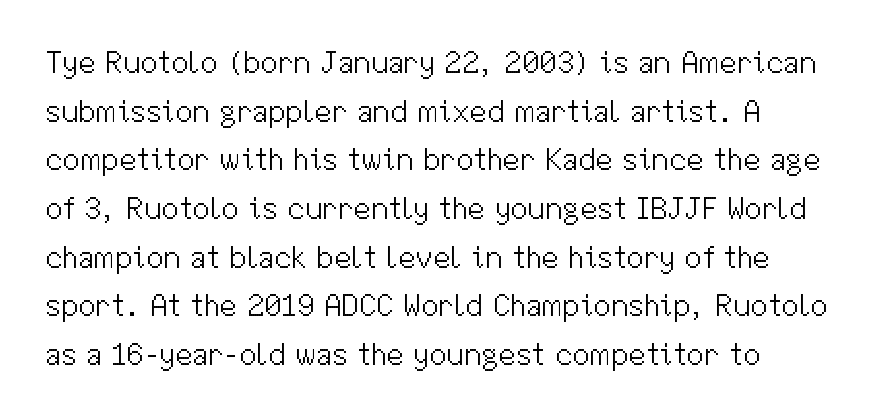
{"serif": "no", "italic": "no", "bold": "no", "weight": "light", "width": "normal", "stroke_contrast": "medium", "x_height": "medium", "monospaced": "no", "underline": "no", "line_spacing": "normal", "line_spacing_ratio": 1.57, "letter_spacing": "normal", "letter_spacing_em": 0.0, "glyph_px": 31}
